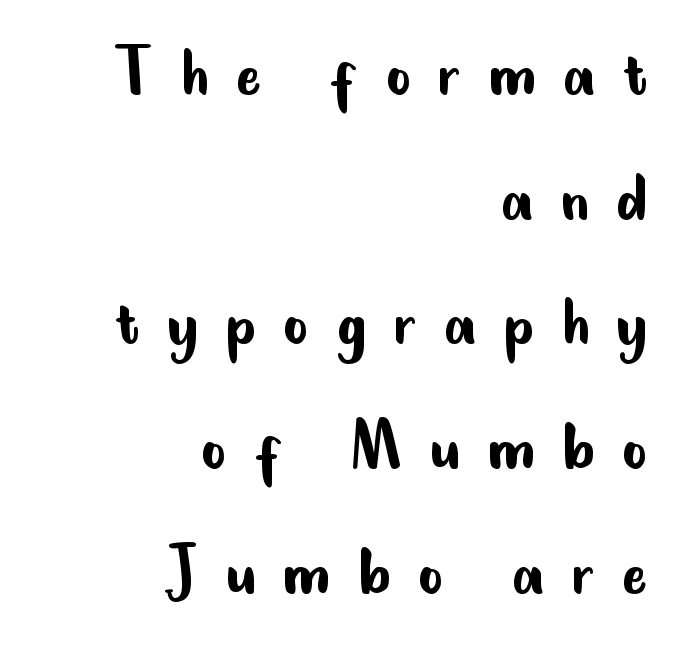
Students, note that the glyphs here are deliberately spaced far apart. Characters remain perfectly vertical along every line. The glyphs in this specimen are sans serif. Is this a fixed-width face? No — the glyphs have proportional, varying widths.
